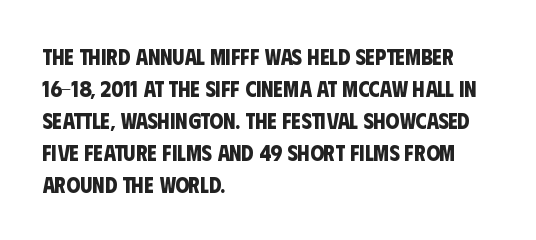
Unmarked baselines from the first word to the last. This rendering leaves character spacing at its baseline value. If you drew a ruler down the left edge, every line would touch it. The rendering uses a bold face; every stroke is thick and dark. Notice how descenders clear the ascenders below comfortably — that's standard leading.
